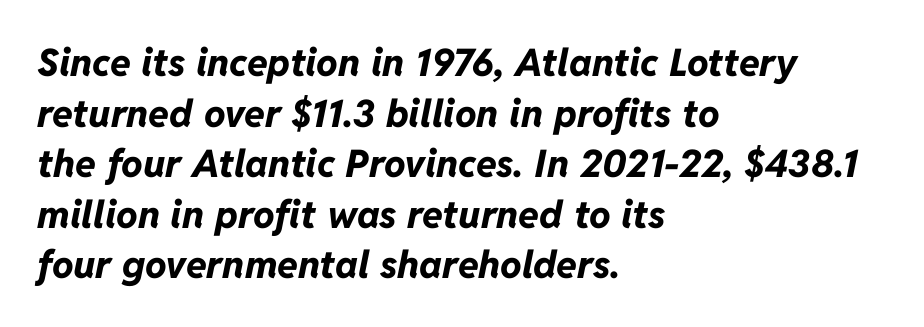
{"italic": "yes", "lean": "right", "slant_degrees": 11, "bold": "yes", "weight": "bold", "width": "normal", "stroke_contrast": "low", "x_height": "medium", "monospaced": "no", "underline": "no", "align": "left", "line_spacing": "normal", "line_spacing_ratio": 1.33, "letter_spacing": "normal", "letter_spacing_em": 0.0, "glyph_px": 38}
